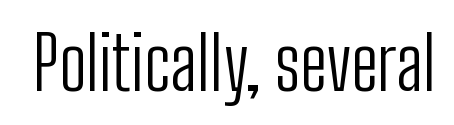
{"serif": "no", "italic": "no", "bold": "no", "weight": "light", "width": "condensed", "stroke_contrast": "low", "x_height": "medium", "monospaced": "no", "underline": "no", "letter_spacing": "normal", "letter_spacing_em": 0.0, "glyph_px": 74}
